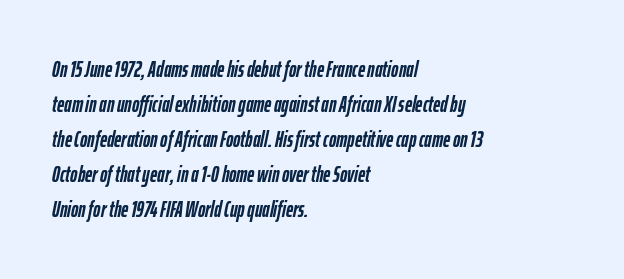
The image shows 22 px bold type, italic (leaning right); set left-aligned, normal line spacing (1.59x), normal letter spacing, not underlined.
